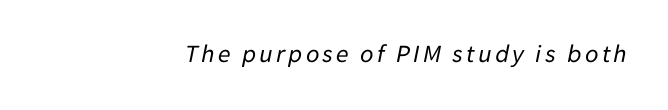
Q: Is the text bold? A: No.
Q: Is the text italic (slanted)? A: Yes, it leans right by about 11 degrees.
Q: Is the text underlined? A: No.
